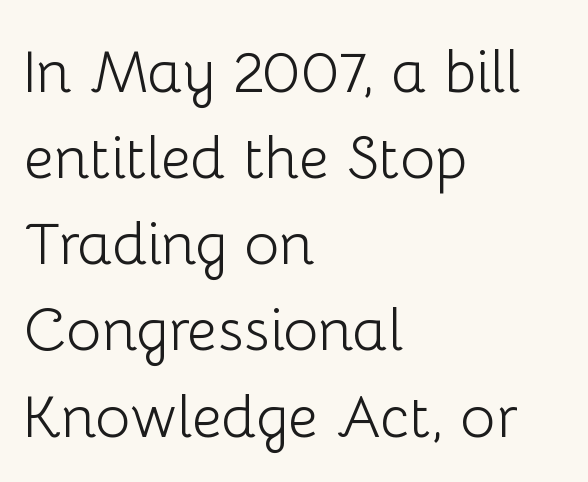
The image shows 59 px light sans-serif type, upright; set left-aligned, normal line spacing (1.46x), normal letter spacing, not underlined; low stroke contrast and a medium x-height.
